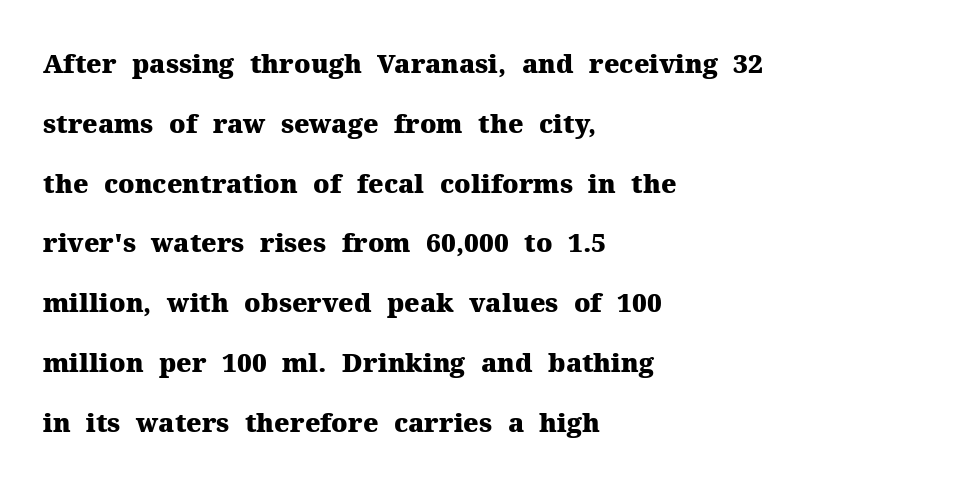
Q: Is the text bold? A: Yes.
Q: Is the text italic (slanted)? A: No, it is upright.
Q: Is the text underlined? A: No.
Q: How is the paragraph aligned? A: Left-aligned.
Q: Is the spacing between letters normal or unusually wide? A: Normal.
Q: Is the spacing between lines tight, normal or loose? A: Loose.
